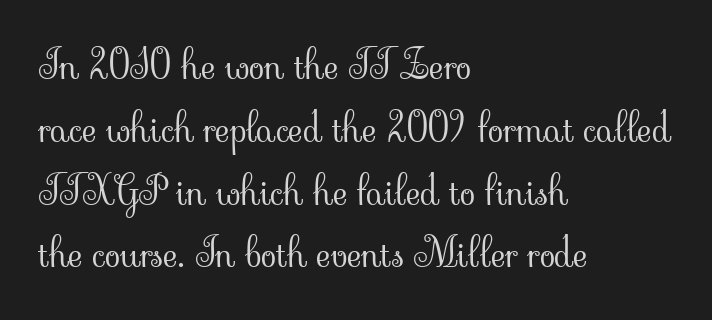
{"serif": "yes", "italic": "no", "bold": "no", "weight": "light", "width": "normal", "stroke_contrast": "low", "x_height": "small", "monospaced": "no", "underline": "no", "align": "left", "line_spacing": "normal", "line_spacing_ratio": 1.57, "letter_spacing": "normal", "letter_spacing_em": 0.0, "glyph_px": 40}
